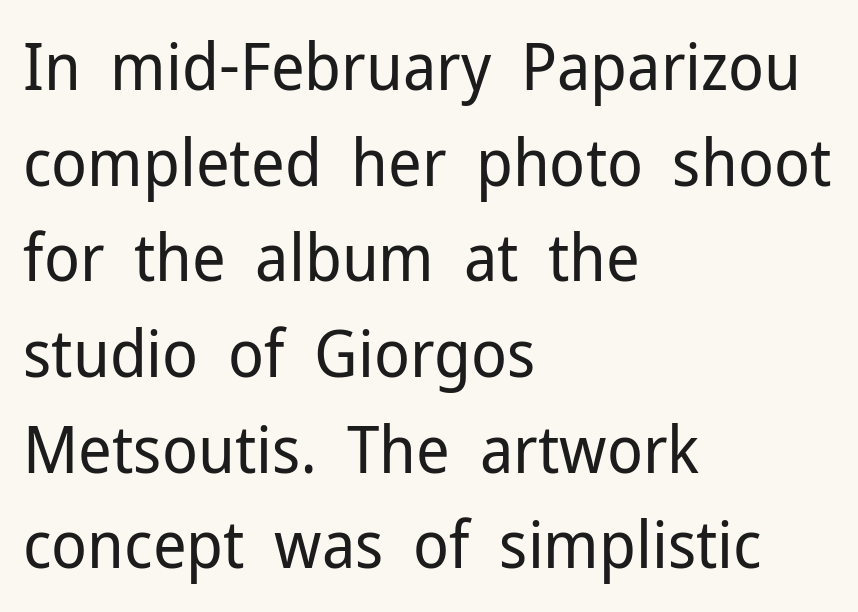
{"serif": "no", "italic": "no", "bold": "no", "weight": "regular", "width": "normal", "stroke_contrast": "low", "x_height": "medium", "monospaced": "no", "underline": "no", "align": "left", "line_spacing": "normal", "line_spacing_ratio": 1.45, "letter_spacing": "normal", "letter_spacing_em": 0.0, "glyph_px": 66}
